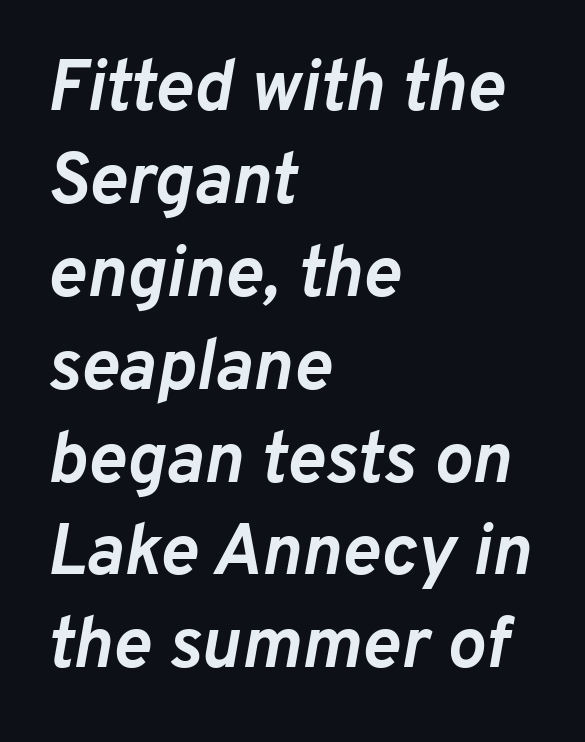
Quick note: underline off. Summary of weight: heavy, a full bold. The letterforms sit shoulder to shoulder at normal distance. The passage shown is typed in a proportional face where columns would drift. Style check: oblique.
